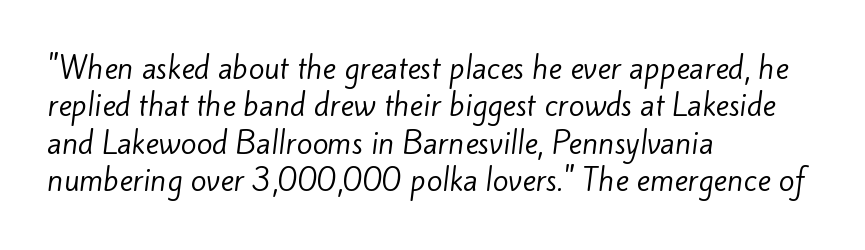
Q: Is the text bold? A: No.
Q: Is the typeface a serif or a sans-serif typeface? A: Sans-serif.
Q: Is the text underlined? A: No.
Q: How is the paragraph aligned? A: Left-aligned.
Q: Is the spacing between letters normal or unusually wide? A: Normal.
Q: Is the spacing between lines tight, normal or loose? A: Normal.
Q: Width (condensed, normal, or wide)? A: Normal.
Q: Stroke contrast? A: Low.
Q: x-height? A: Small.
Q: Monospaced? A: No.
